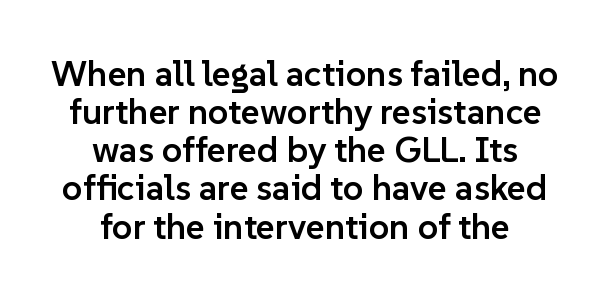
Leftover space on each line is divided equally before and after the words. Is this a sans? Yes — the strokes have no serifs. Spacing verdict: proportional, widths tailored to each character. Italic: no, the glyphs are upright roman. Nobody touched the tracking dial on this one.
